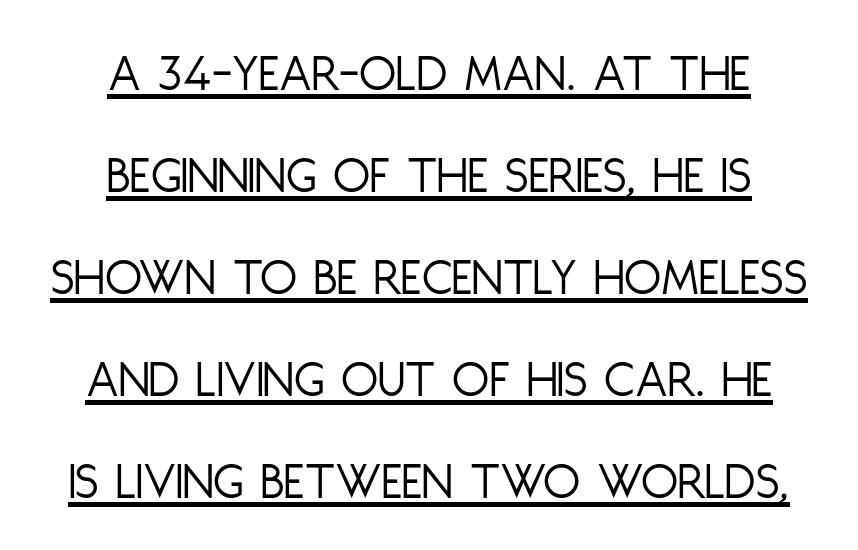
{"serif": "no", "italic": "no", "bold": "no", "weight": "light", "width": "condensed", "stroke_contrast": "low", "x_height": "large", "monospaced": "no", "underline": "yes", "align": "center", "line_spacing_ratio": 1.89, "letter_spacing": "normal", "letter_spacing_em": 0.0, "glyph_px": 54}
